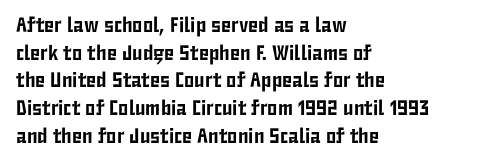
{"italic": "no", "underline": "no", "align": "left", "line_spacing": "normal", "line_spacing_ratio": 1.32, "letter_spacing": "normal", "letter_spacing_em": 0.0, "glyph_px": 21}
